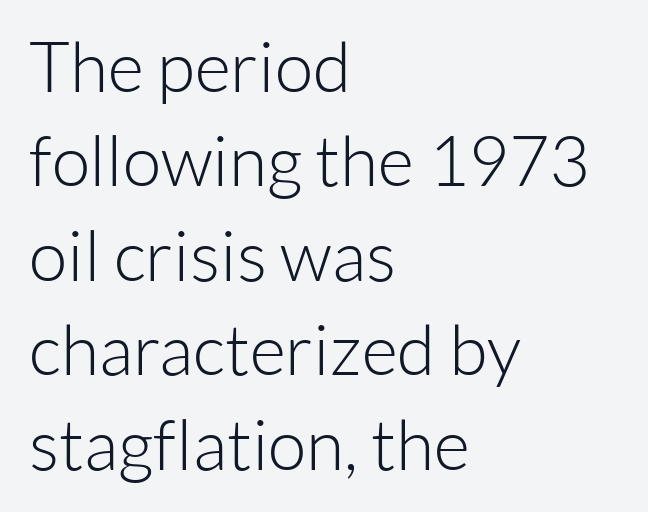
The image shows 70 px light sans-serif type, upright; set left-aligned, normal line spacing (1.35x), normal letter spacing, not underlined; low stroke contrast and a medium x-height.
